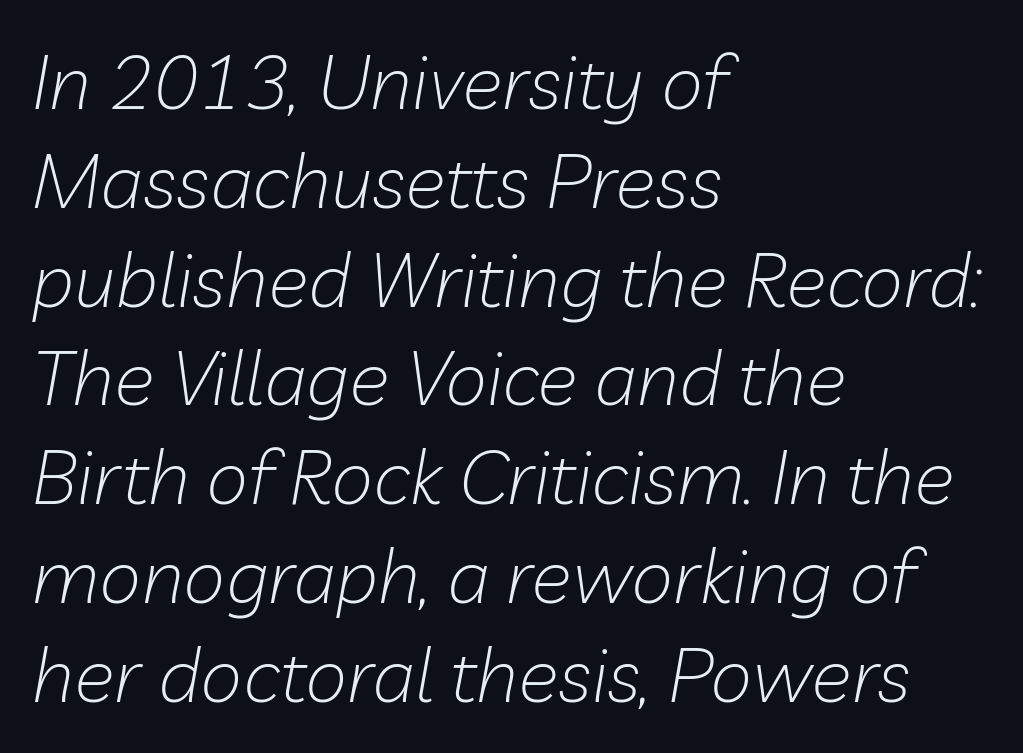
Nobody touched the tracking dial on this one. Vertical stems look standard width or narrower in stroke. Do the characters align in a grid? No, the font is proportional. A student would call this left alignment; a typographer would say flush left, rag right.
